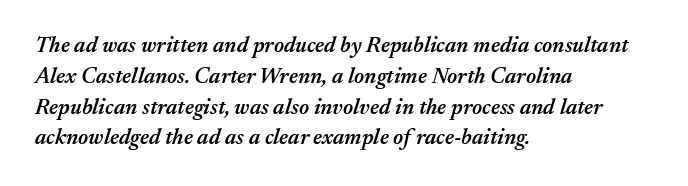
The image shows 22 px text type, italic (leaning right); set left-aligned, normal line spacing (1.4x), normal letter spacing, not underlined.
